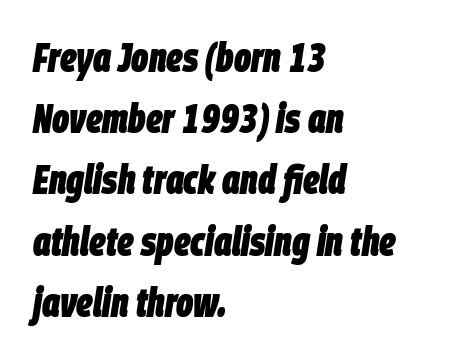
Q: Is the text bold? A: Yes.
Q: Is the text italic (slanted)? A: Yes, it leans right by about 9 degrees.
Q: Is the text underlined? A: No.
Q: How is the paragraph aligned? A: Left-aligned.
Q: Is the spacing between letters normal or unusually wide? A: Normal.
Q: Is the spacing between lines tight, normal or loose? A: Normal.
Q: Width (condensed, normal, or wide)? A: Condensed.
Q: Stroke contrast? A: Low.
Q: x-height? A: Large.
Q: Monospaced? A: No.
